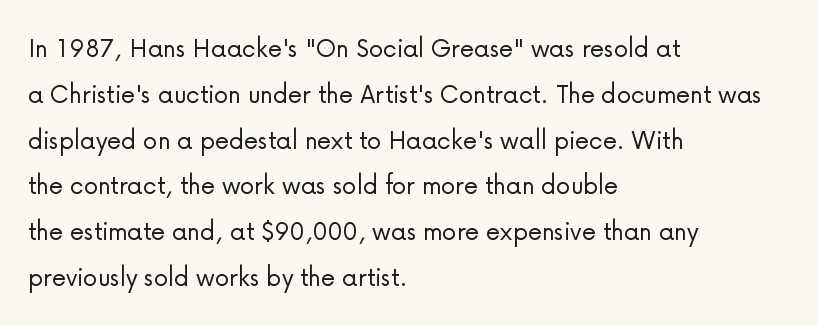
Q: Is the text bold? A: No.
Q: Is the text italic (slanted)? A: No, it is upright.
Q: Is the typeface a serif or a sans-serif typeface? A: Sans-serif.
Q: Is the text underlined? A: No.
Q: How is the paragraph aligned? A: Left-aligned.
Q: Is the spacing between letters normal or unusually wide? A: Normal.
Q: Is the spacing between lines tight, normal or loose? A: Normal.
Q: Width (condensed, normal, or wide)? A: Normal.
Q: Stroke contrast? A: Low.
Q: x-height? A: Medium.
Q: Monospaced? A: No.
